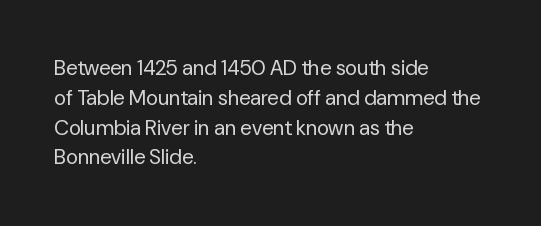
The image shows 21 px text type, upright; set left-aligned, normal line spacing (1.42x), normal letter spacing, not underlined.
